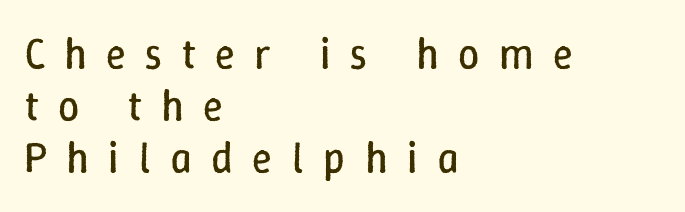
{"italic": "no", "bold": "no", "weight": "regular", "width": "normal", "stroke_contrast": "low", "x_height": "medium", "monospaced": "no", "underline": "no", "align": "left", "line_spacing_ratio": 1.24, "letter_spacing": "wide", "letter_spacing_em": 0.46, "glyph_px": 42}
